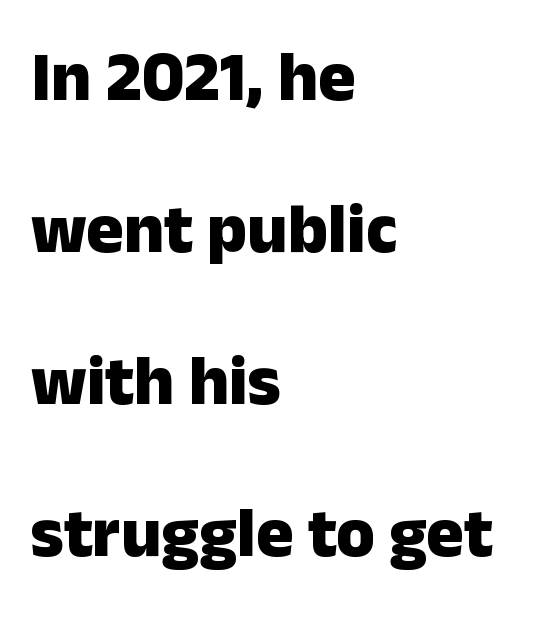
{"serif": "no", "italic": "no", "bold": "yes", "weight": "heavy", "width": "normal", "stroke_contrast": "low", "x_height": "medium", "monospaced": "no", "underline": "no", "align": "left", "line_spacing": "loose", "line_spacing_ratio": 2.17, "letter_spacing": "normal", "letter_spacing_em": 0.0, "glyph_px": 70}
